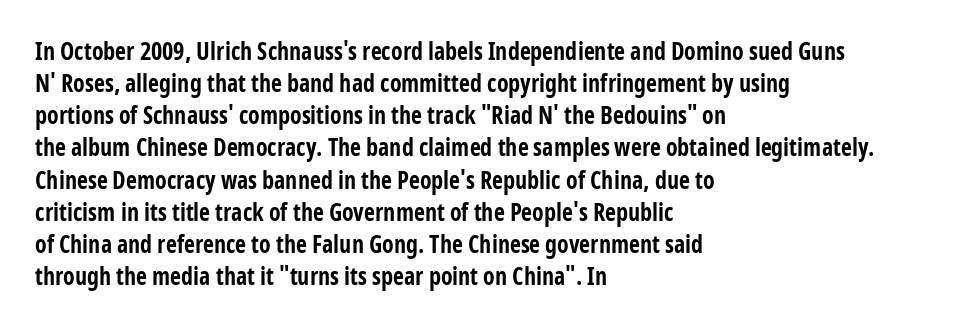
Heavy-handed strokes throughout: this text is bold. Ordinary non-slanted type is in use. The text block is weighted toward the left margin, trailing off unevenly rightward. Students, observe: this is what conventionally led text looks like. Students, note that the glyphs here touch the page at normal intervals. The words here are not underlined.
